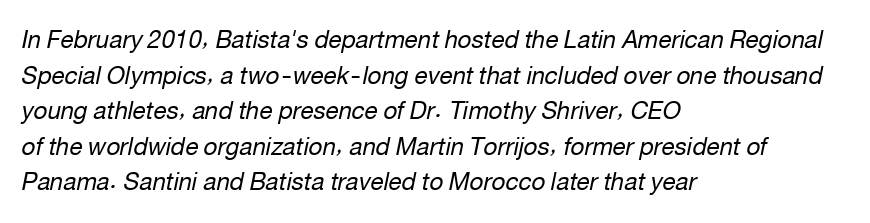
Letters rest on an invisible, unmarked baseline. Quick note: interline space is typical. Posture: slanted. The passage is arranged the way most books set body copy — flush left. Is the stroke heavy? The answer is a plain regular-or-lighter.
